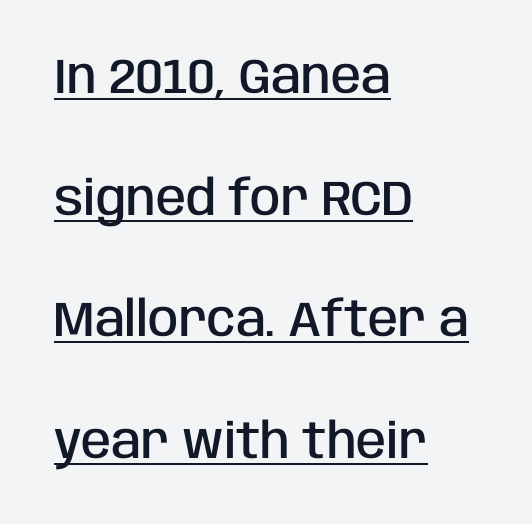
{"serif": "no", "italic": "no", "bold": "semi", "weight": "semibold", "width": "condensed", "stroke_contrast": "low", "x_height": "large", "monospaced": "no", "underline": "yes", "align": "left", "line_spacing": "loose", "line_spacing_ratio": 2.48, "letter_spacing": "normal", "letter_spacing_em": 0.0, "glyph_px": 49}
